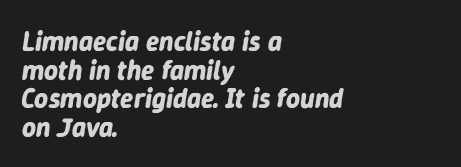
The image shows 27 px bold type, italic (leaning right); set left-aligned, tight line spacing (1.06x), normal letter spacing, not underlined.
